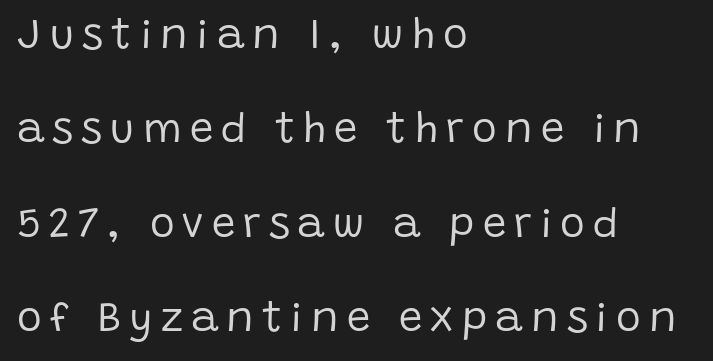
The image shows 42 px regular-weight sans-serif type, upright; set left-aligned, loose line spacing (2.25x), not underlined; low stroke contrast and a large x-height.
